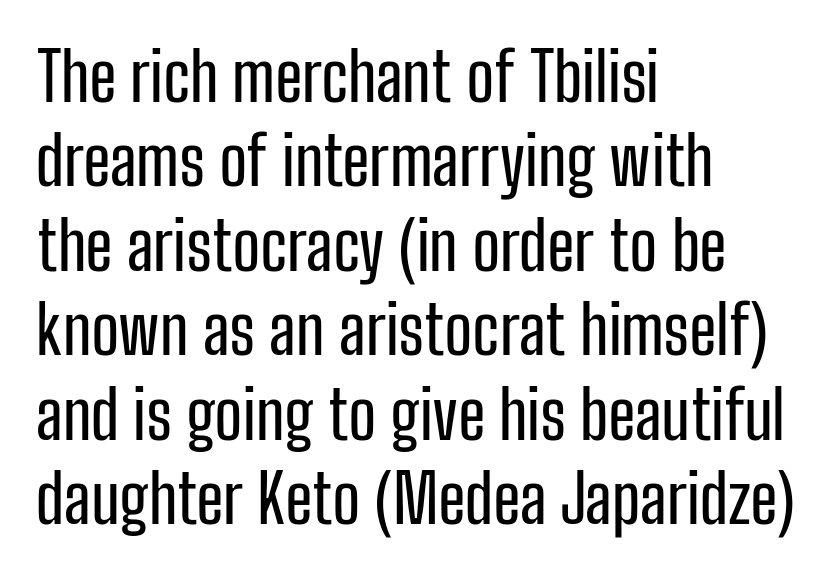
Q: Is the text italic (slanted)? A: No, it is upright.
Q: Is the typeface a serif or a sans-serif typeface? A: Sans-serif.
Q: Is the text underlined? A: No.
Q: How is the paragraph aligned? A: Left-aligned.
Q: Is the spacing between letters normal or unusually wide? A: Normal.
Q: Is the spacing between lines tight, normal or loose? A: Normal.
Q: Width (condensed, normal, or wide)? A: Condensed.
Q: Stroke contrast? A: Low.
Q: x-height? A: Medium.
Q: Monospaced? A: No.
